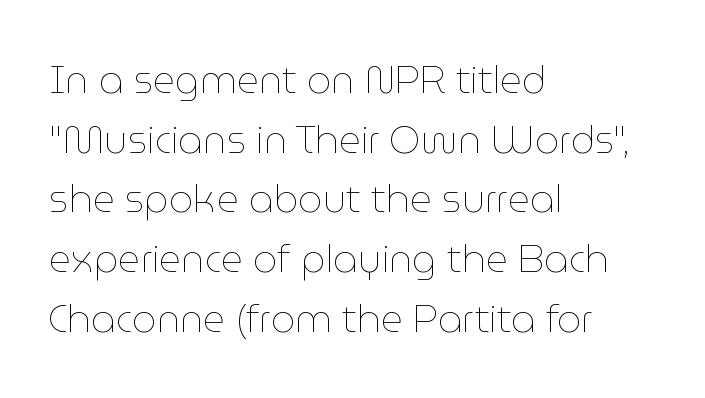
Q: Is the text bold? A: No.
Q: Is the text italic (slanted)? A: No, it is upright.
Q: Is the text underlined? A: No.
Q: How is the paragraph aligned? A: Left-aligned.
Q: Is the spacing between letters normal or unusually wide? A: Normal.
Q: Is the spacing between lines tight, normal or loose? A: Normal.
Q: Width (condensed, normal, or wide)? A: Normal.
Q: Stroke contrast? A: Low.
Q: x-height? A: Medium.
Q: Monospaced? A: No.
